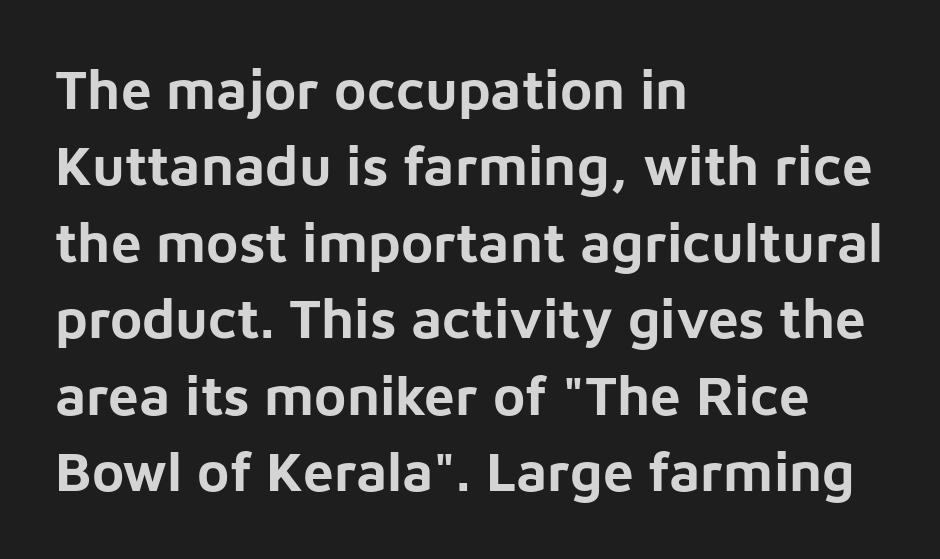
{"serif": "no", "italic": "no", "bold": "yes", "weight": "bold", "width": "normal", "stroke_contrast": "low", "x_height": "medium", "monospaced": "no", "underline": "no", "align": "left", "line_spacing": "normal", "line_spacing_ratio": 1.39, "letter_spacing": "normal", "letter_spacing_em": 0.0, "glyph_px": 55}
